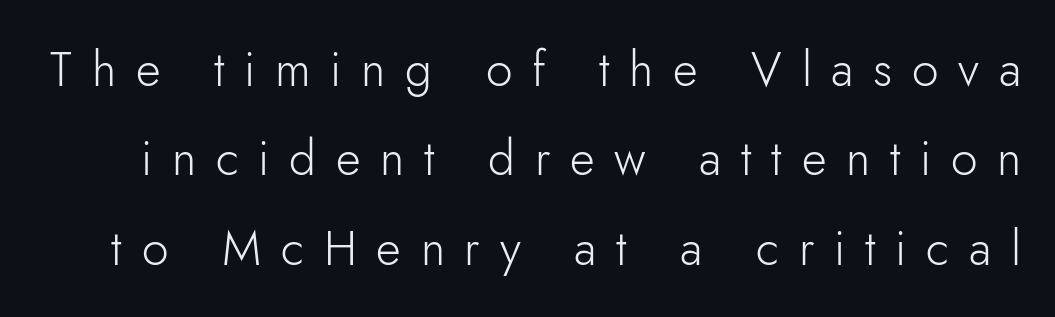
{"serif": "no", "italic": "no", "bold": "no", "weight": "light", "width": "normal", "stroke_contrast": "low", "x_height": "small", "monospaced": "no", "underline": "no", "line_spacing_ratio": 1.86, "letter_spacing": "wide", "letter_spacing_em": 0.41, "glyph_px": 48}
